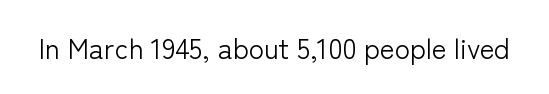
The letters stand straight up with perfectly vertical stems. Decoration check: the copy has no underline. Weight: not bold — regular or lighter. Letter spacing: default.
